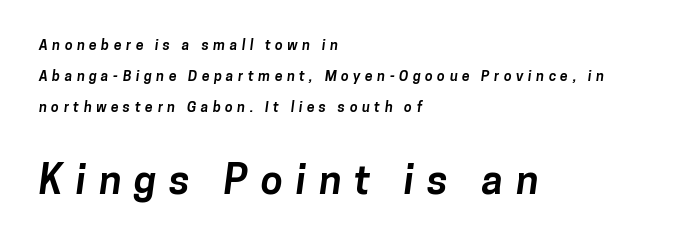
The image shows 40 px bold sans-serif type; set left-aligned, loose line spacing (2.21x), unusually wide letter spacing (+0.32 em), not underlined; the second (bottom) block is 2.86x larger; low stroke contrast and a medium x-height.
